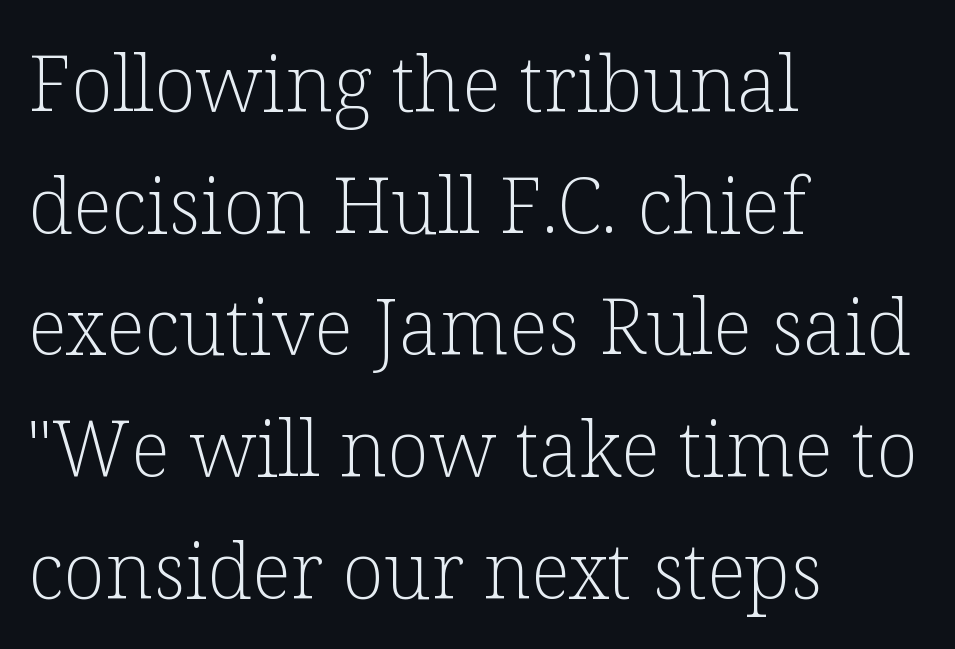
{"serif": "yes", "italic": "no", "bold": "no", "weight": "light", "width": "normal", "stroke_contrast": "low", "x_height": "medium", "monospaced": "no", "underline": "no", "align": "left", "line_spacing": "normal", "line_spacing_ratio": 1.58, "letter_spacing": "normal", "letter_spacing_em": 0.0, "glyph_px": 77}
